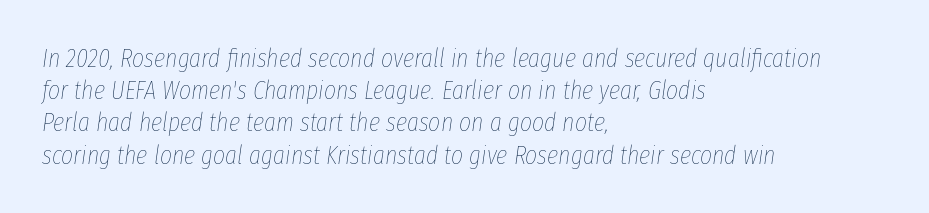
Q: Is the text bold? A: No.
Q: Is the text italic (slanted)? A: Yes, it leans right by about 8 degrees.
Q: Is the text underlined? A: No.
Q: How is the paragraph aligned? A: Left-aligned.
Q: Is the spacing between letters normal or unusually wide? A: Normal.
